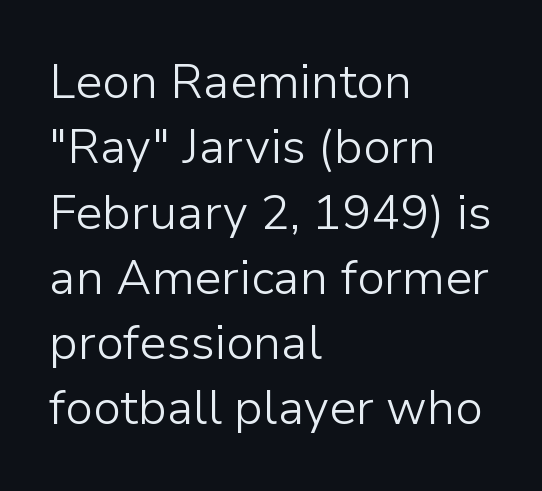
These lines are composed in type without serifs. Stems and bowls with no extra thickness — not bold. The rendering uses natural spacing where letterforms have individual widths. The designer left line spacing at the default. Every character sits straight up, as roman type does.
